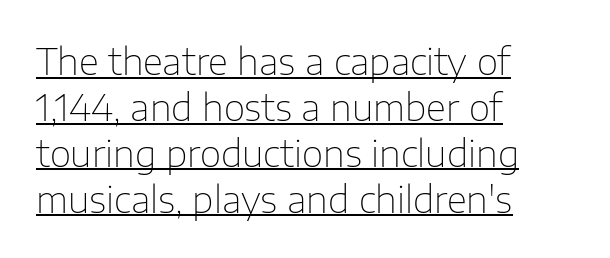
{"serif": "no", "italic": "no", "bold": "no", "weight": "thin", "width": "normal", "stroke_contrast": "low", "x_height": "medium", "monospaced": "no", "underline": "yes", "align": "left", "line_spacing_ratio": 1.24, "letter_spacing": "normal", "letter_spacing_em": 0.0, "glyph_px": 37}
